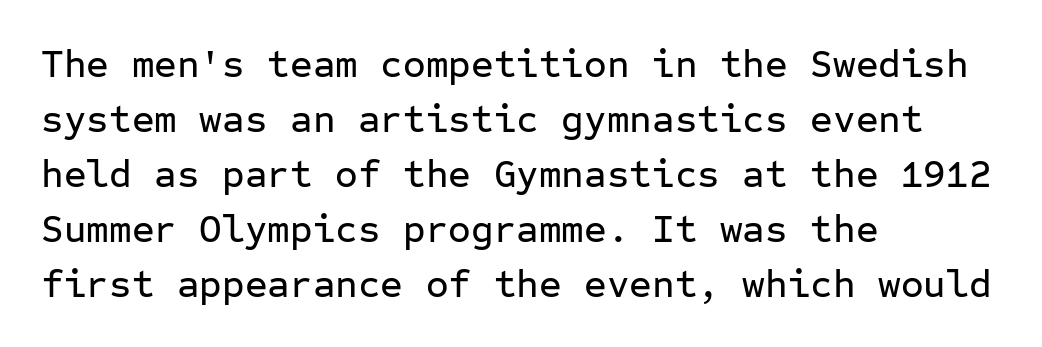
The image shows 39 px sans-serif type, upright, monospaced; set left-aligned, normal line spacing (1.41x), normal letter spacing, not underlined; low stroke contrast and a medium x-height.
